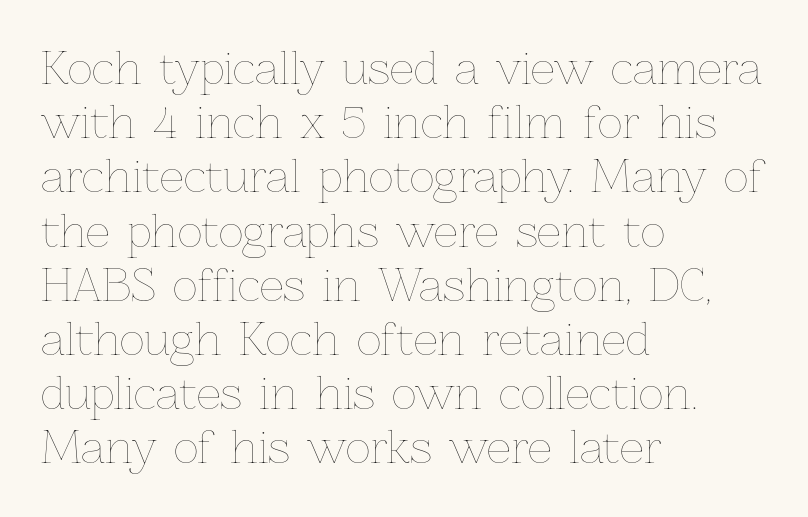
The weight tops out at a normal text grade. Descender tails drop into unmarked territory. Compared with typical paragraphs, the rows here are spaced about the same. Here the glyphs are tracked normally, forming tight word shapes. Varying glyph widths throughout — classic text-font behaviour. The type sits square on the baseline with zero lean.
